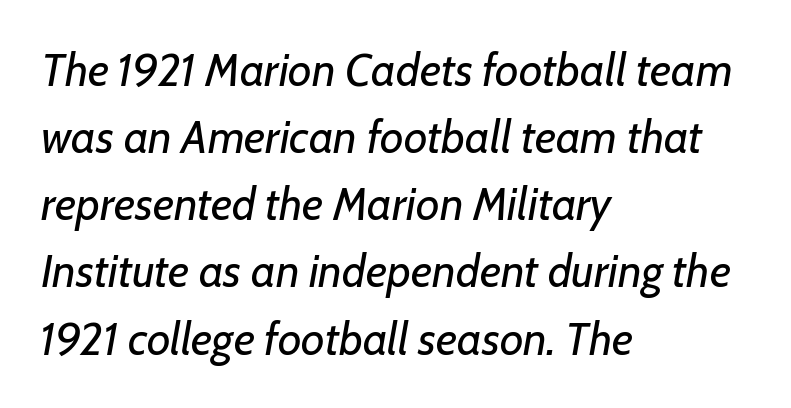
{"italic": "yes", "lean": "right", "slant_degrees": 7, "bold": "no", "weight": "regular", "width": "normal", "stroke_contrast": "low", "x_height": "medium", "monospaced": "no", "underline": "no", "align": "left", "line_spacing": "normal", "line_spacing_ratio": 1.46, "letter_spacing": "normal", "letter_spacing_em": 0.0, "glyph_px": 46}
